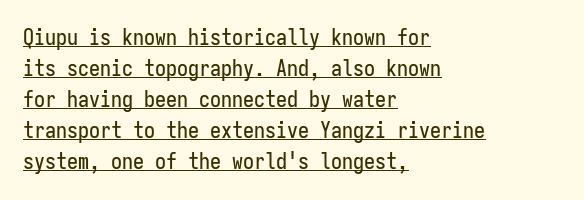
{"italic": "no", "underline": "yes", "align": "left", "line_spacing": "normal", "line_spacing_ratio": 1.41, "letter_spacing": "normal", "letter_spacing_em": 0.0, "glyph_px": 22}
